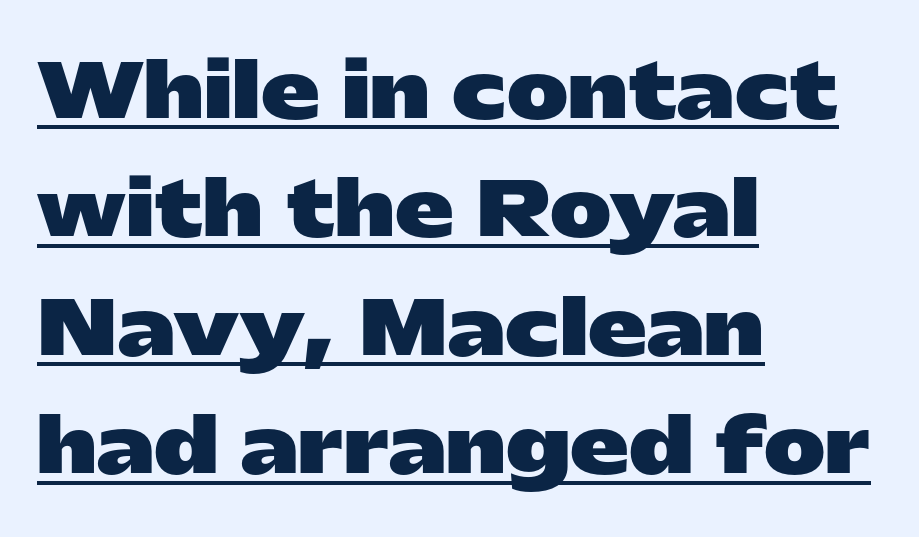
Classification — sans serif. Visually the block forms a straight wall on the left and a jagged coastline on the right. Typesetter's note: full bold, strokes at maximum text heaviness. Is there much room between lines? A standard amount, neither cramped nor airy. Proportional: the letters do not fall into vertical columns.
